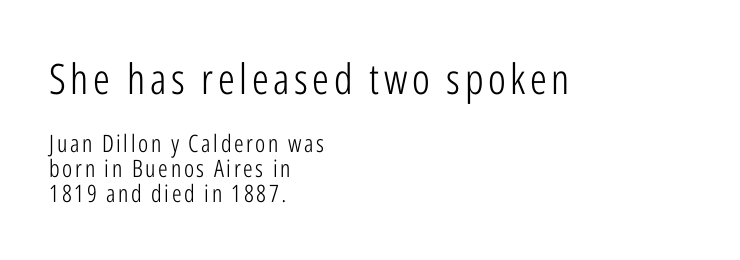
Is there any slant? The stems are plumb. You could not count columns in this text — the font is proportionally spaced. Caption: upper text group enlarged, lower text group reduced. Reading down the column, the eye jumps only a short way to each next line. A quiet, ordinary-to-light weight characterises the typeface.
